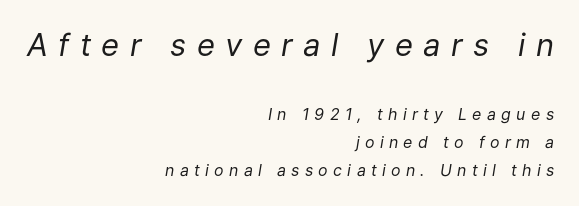
The rendering shrinks the type as you move from the upper chunk to the lower. Just letters on the line, the space beneath them empty. These lines were composed using italics. A student would call this right alignment; a typographer would say flush right, rag left. Students, note that the glyphs here are deliberately spaced far apart.
